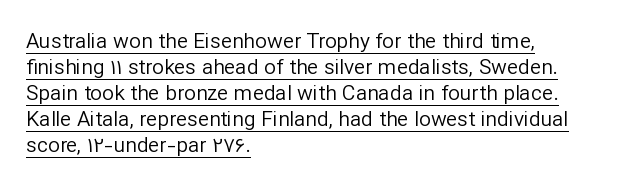
The image shows 21 px text type, upright; set left-aligned, line spacing 1.24x, normal letter spacing, underlined.
